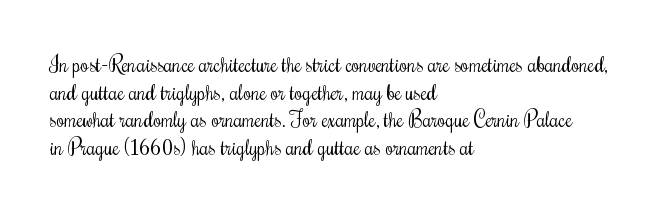
Q: Is the text bold? A: No.
Q: Is the text italic (slanted)? A: Yes.
Q: Is the text underlined? A: No.
Q: How is the paragraph aligned? A: Left-aligned.
Q: Is the spacing between letters normal or unusually wide? A: Normal.
Q: Is the spacing between lines tight, normal or loose? A: Normal.
